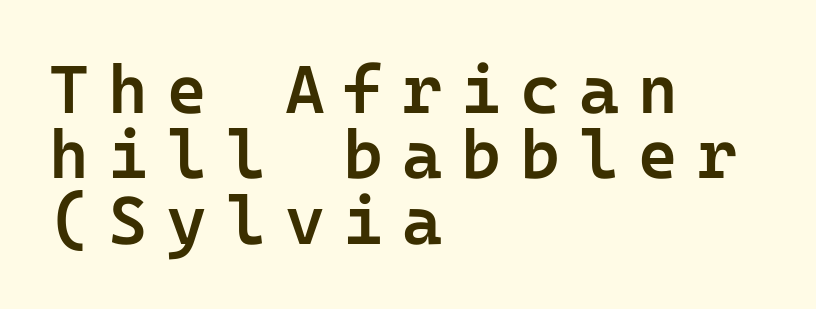
The tracking jumps out immediately: characters are airy and widely separated. The foot of each line stays bare and open. The ragged edge is on the right, which tells us the setting is flush left. The axis of the letterforms is exactly vertical. Regarding serifs, this sample does without them.
